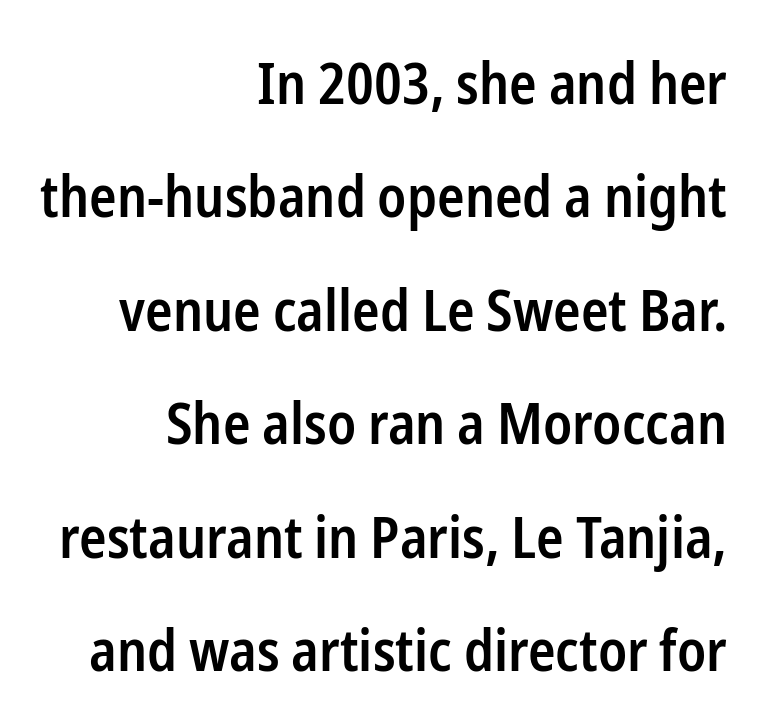
{"serif": "no", "italic": "no", "bold": "semi", "weight": "semibold", "width": "condensed", "stroke_contrast": "low", "x_height": "medium", "monospaced": "no", "underline": "no", "align": "right", "line_spacing": "loose", "line_spacing_ratio": 1.99, "letter_spacing": "normal", "letter_spacing_em": 0.0, "glyph_px": 57}
